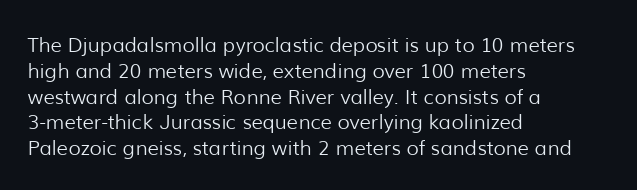
{"italic": "no", "bold": "no", "underline": "no", "align": "left", "line_spacing": "normal", "line_spacing_ratio": 1.29, "letter_spacing": "normal", "letter_spacing_em": 0.0, "glyph_px": 20}
